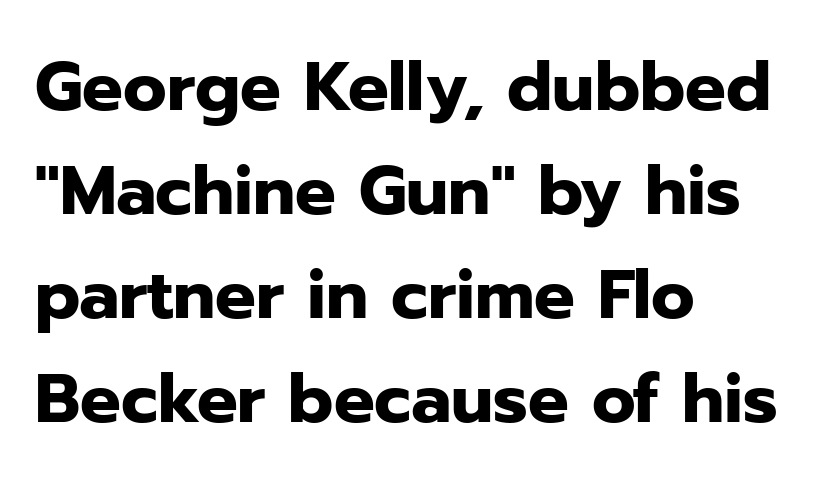
{"serif": "no", "italic": "no", "bold": "yes", "weight": "heavy", "width": "normal", "stroke_contrast": "low", "x_height": "medium", "monospaced": "no", "underline": "no", "align": "left", "line_spacing": "normal", "line_spacing_ratio": 1.53, "letter_spacing": "normal", "letter_spacing_em": 0.0, "glyph_px": 68}
